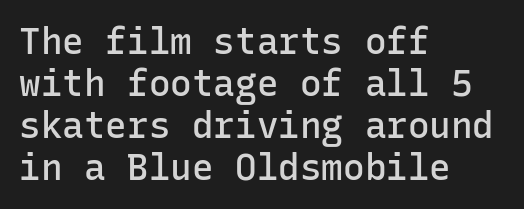
The image shows 36 px semibold sans-serif type, upright, monospaced; set left-aligned, line spacing 1.17x, normal letter spacing, not underlined; low stroke contrast and a medium x-height.
